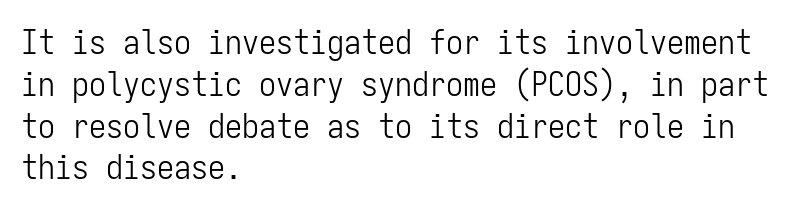
The image shows 34 px light, condensed sans-serif type, upright, monospaced; set left-aligned, line spacing 1.23x, normal letter spacing, not underlined; low stroke contrast and a medium x-height.
